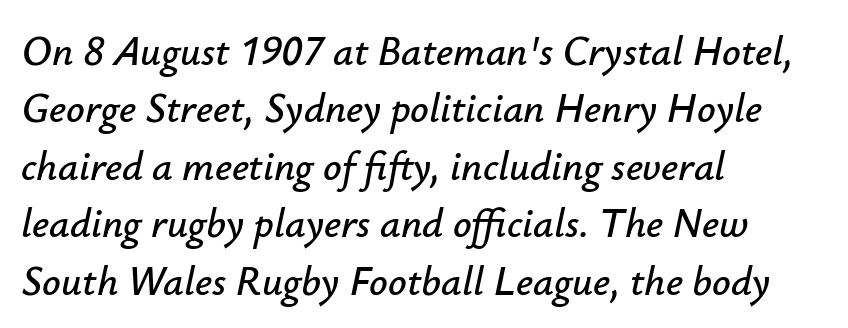
{"italic": "yes", "lean": "right", "slant_degrees": 12, "width": "normal", "stroke_contrast": "low", "x_height": "small", "monospaced": "no", "underline": "no", "align": "left", "line_spacing": "normal", "line_spacing_ratio": 1.4, "letter_spacing": "normal", "letter_spacing_em": 0.0, "glyph_px": 41}
